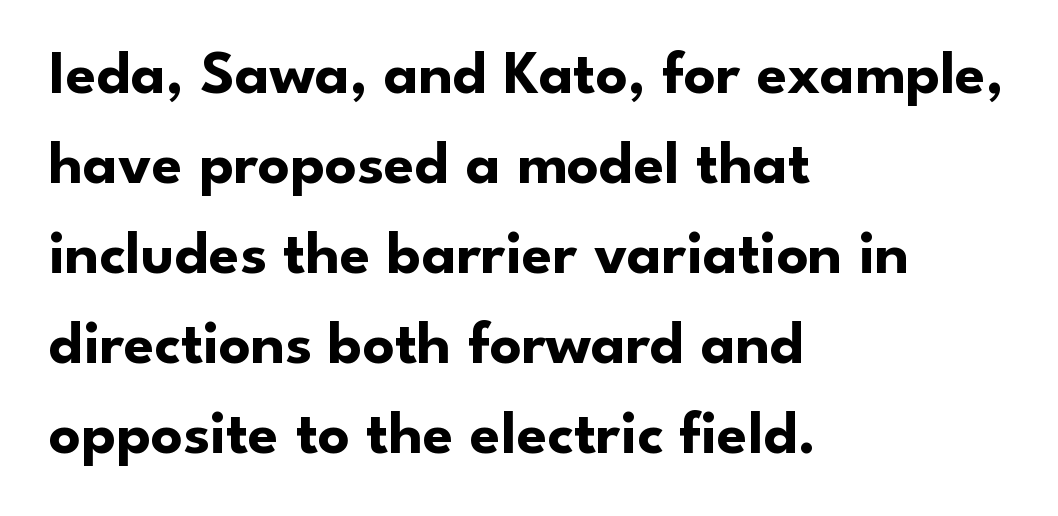
Honestly, the row spacing looks completely unremarkable. The space beneath each line is pristine and unruled. The glyphs have the mass of a bold cut. Is there any slant? The stems are plumb. Is this a sans? Yes — the strokes have no serifs. Note the varied advance widths — an 'i' is clearly narrower than an 'm'.
